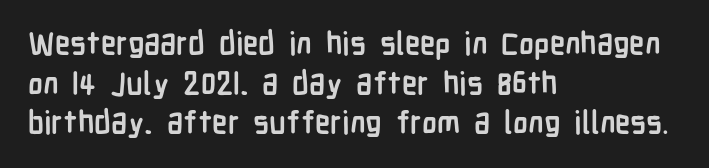
The image shows 31 px semibold, condensed sans-serif type, upright; set left-aligned, normal line spacing (1.28x), normal letter spacing, not underlined; low stroke contrast and a medium x-height.
